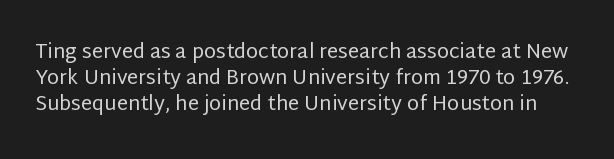
Q: Is the text bold? A: No.
Q: Is the text italic (slanted)? A: No, it is upright.
Q: Is the text underlined? A: No.
Q: Is the spacing between letters normal or unusually wide? A: Normal.
Q: Is the spacing between lines tight, normal or loose? A: Normal.
